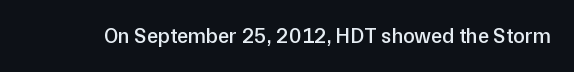
The image shows 21 px text type, upright; set normal letter spacing, not underlined.
